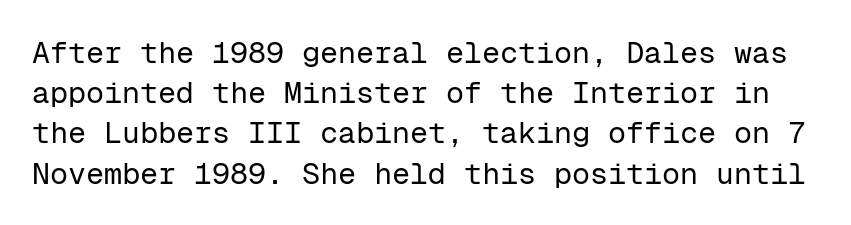
Nope, no serifs anywhere on these letters. Students, observe: this is what conventionally led text looks like. The typesetting does not lean heavy: it is not bold. Is the letter spacing exaggerated? No — it looks like the ordinary default. Do the characters align in a grid? Yes, the font is monospaced. The area under the type is left untouched.
